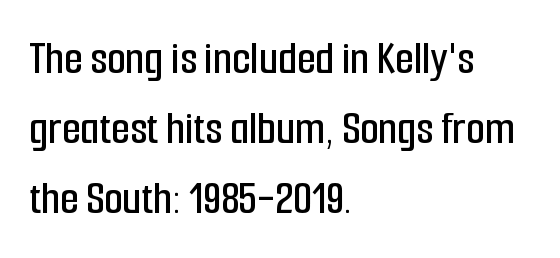
{"serif": "no", "italic": "no", "width": "condensed", "stroke_contrast": "low", "x_height": "medium", "monospaced": "no", "underline": "no", "align": "left", "line_spacing": "normal", "line_spacing_ratio": 1.46, "letter_spacing": "normal", "letter_spacing_em": 0.0, "glyph_px": 48}
